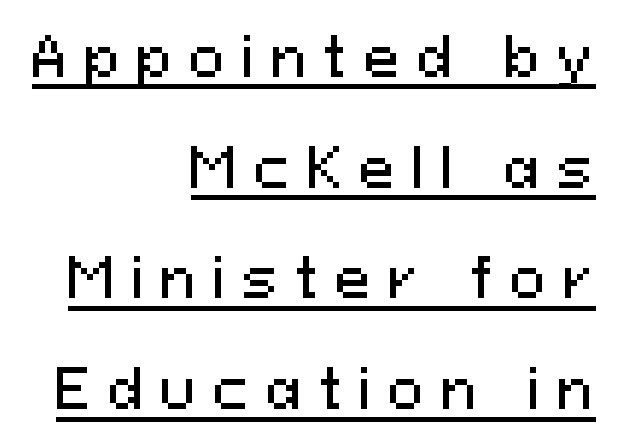
{"serif": "no", "italic": "no", "width": "normal", "stroke_contrast": "medium", "x_height": "medium", "monospaced": "no", "underline": "yes", "align": "right", "line_spacing": "loose", "line_spacing_ratio": 2.05, "letter_spacing": "wide", "letter_spacing_em": 0.31, "glyph_px": 54}
